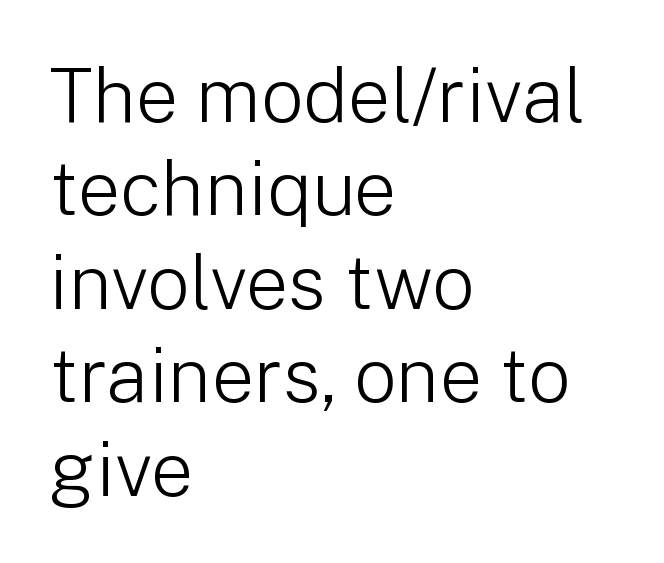
{"serif": "no", "italic": "no", "bold": "no", "weight": "light", "width": "normal", "stroke_contrast": "low", "x_height": "medium", "monospaced": "no", "underline": "no", "align": "left", "line_spacing_ratio": 1.23, "letter_spacing": "normal", "letter_spacing_em": 0.0, "glyph_px": 76}
